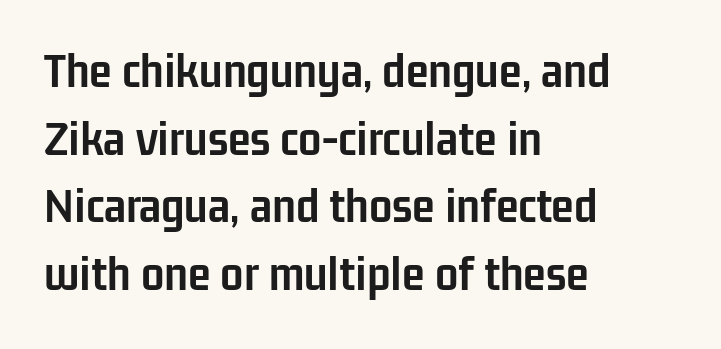
{"serif": "no", "italic": "no", "bold": "yes", "weight": "semibold", "width": "condensed", "stroke_contrast": "low", "x_height": "medium", "monospaced": "no", "underline": "no", "align": "left", "line_spacing": "normal", "line_spacing_ratio": 1.3, "letter_spacing": "normal", "letter_spacing_em": 0.0, "glyph_px": 52}
